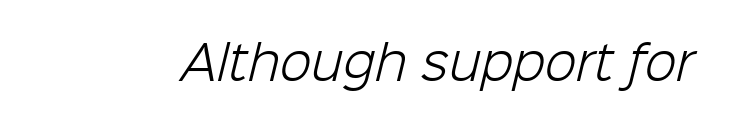
{"serif": "no", "bold": "no", "weight": "light", "width": "normal", "stroke_contrast": "low", "x_height": "medium", "monospaced": "no", "underline": "no", "letter_spacing": "normal", "letter_spacing_em": 0.0, "glyph_px": 46}
